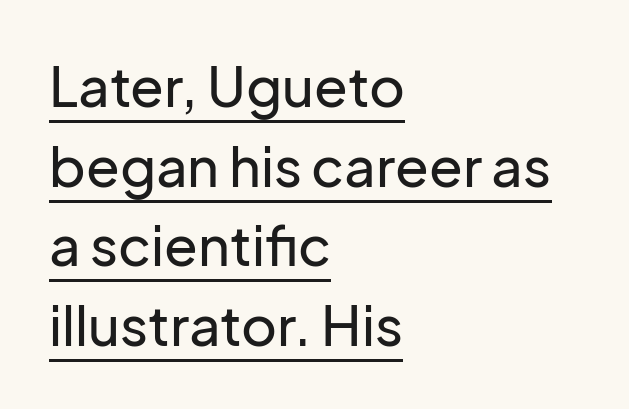
{"serif": "no", "italic": "no", "width": "normal", "stroke_contrast": "low", "x_height": "medium", "monospaced": "no", "underline": "yes", "align": "left", "line_spacing": "normal", "line_spacing_ratio": 1.45, "letter_spacing": "normal", "letter_spacing_em": 0.0, "glyph_px": 55}
